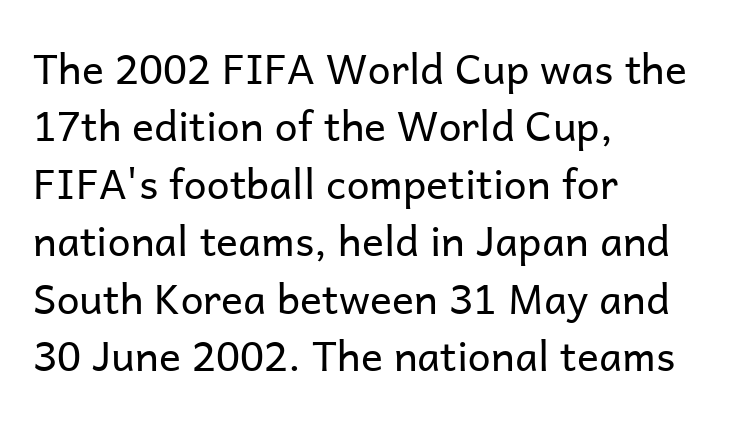
Vertical stems look standard width or narrower in stroke. The letters carry no serifs — their stems end cleanly without finishing strokes. Type without underlining. The lines are quadded left. Tracking here is standard; glyphs follow each other at the usual distance. Normally led — the rows are evenly, conventionally spaced.
